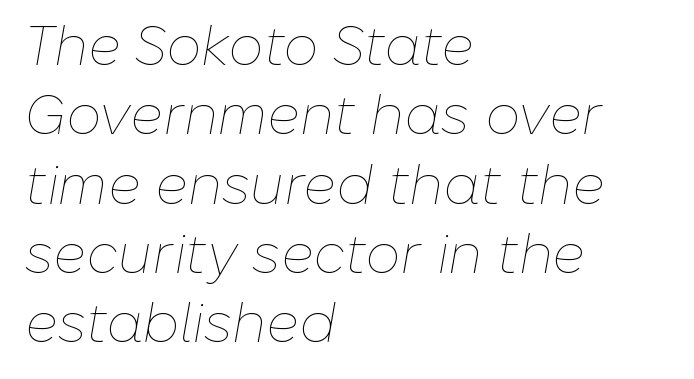
Underlining? Definitely not there. Glyph-to-glyph distance matches everyday printed text. Successive baselines arrive at the customary interval. The letters advance in unequal steps, a hallmark of proportional type.
